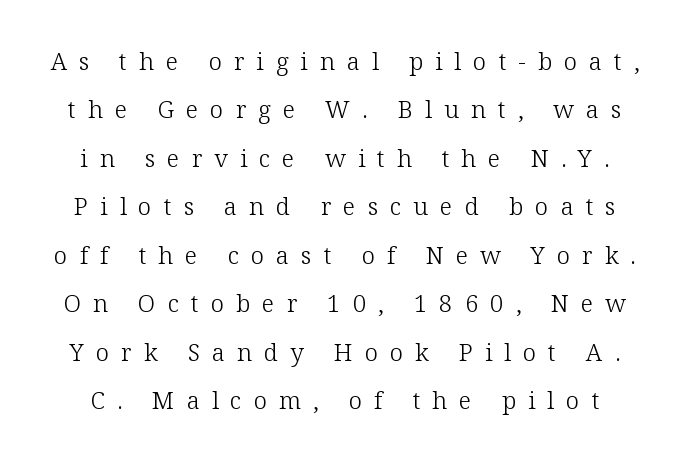
Q: Is the text bold? A: No.
Q: Is the text italic (slanted)? A: No, it is upright.
Q: Is the text underlined? A: No.
Q: Is the spacing between letters normal or unusually wide? A: Unusually wide.
Q: Is the spacing between lines tight, normal or loose? A: Loose.
